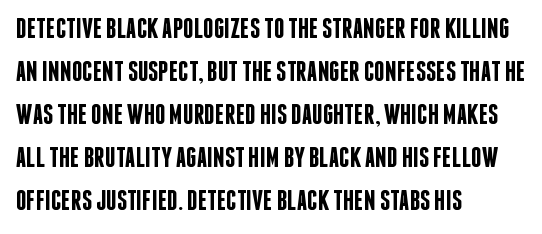
Q: Is the text bold? A: Semi-bold.
Q: Is the text italic (slanted)? A: No, it is upright.
Q: Is the typeface a serif or a sans-serif typeface? A: Sans-serif.
Q: Is the text underlined? A: No.
Q: How is the paragraph aligned? A: Left-aligned.
Q: Is the spacing between letters normal or unusually wide? A: Normal.
Q: Is the spacing between lines tight, normal or loose? A: Normal.
Q: Width (condensed, normal, or wide)? A: Condensed.
Q: Stroke contrast? A: Low.
Q: x-height? A: Large.
Q: Monospaced? A: No.
